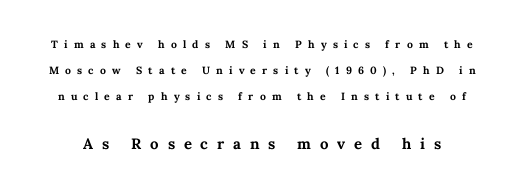
{"italic": "no", "bold": "yes", "underline": "no", "line_spacing_ratio": 1.87, "letter_spacing": "wide", "letter_spacing_em": 0.44, "larger_block": "second", "size_ratio": 1.43, "glyph_px": 20}
